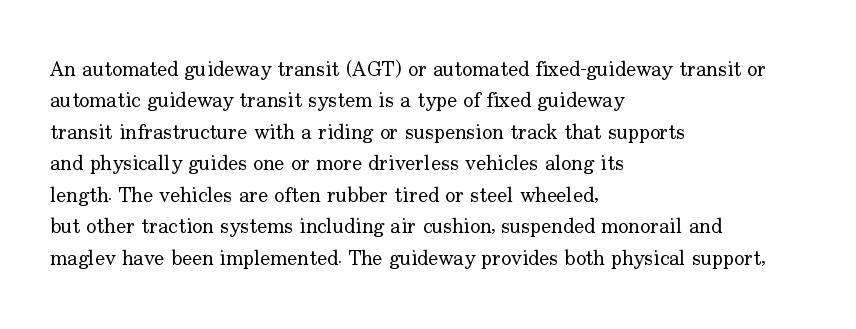
The image shows 21 px text type, upright; set left-aligned, normal line spacing (1.5x), normal letter spacing, not underlined.
